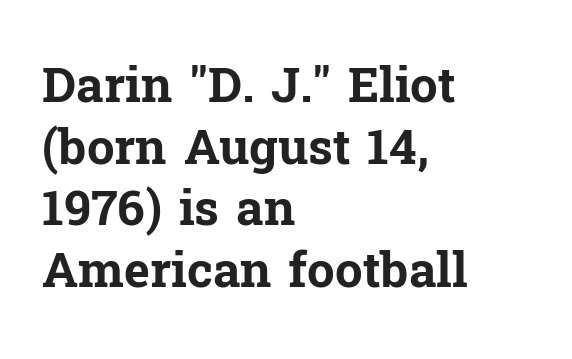
This is the regular roman posture of the typeface. I'd call this a serif setting — the letters wear small feet. Stroke thickness is high; the sample reads as a true bold. Compared with a centered layout, this one pins lines to the left instead. Short note: letters normally spaced. Spacing verdict: proportional, widths tailored to each character.
